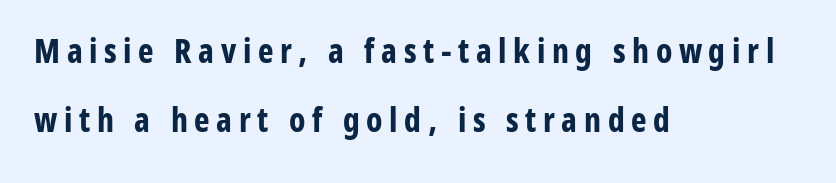
{"serif": "no", "italic": "no", "bold": "yes", "weight": "bold", "width": "condensed", "stroke_contrast": "low", "x_height": "medium", "monospaced": "no", "underline": "no", "align": "left", "line_spacing": "loose", "line_spacing_ratio": 2.1, "letter_spacing": "wide", "letter_spacing_em": 0.2, "glyph_px": 33}
